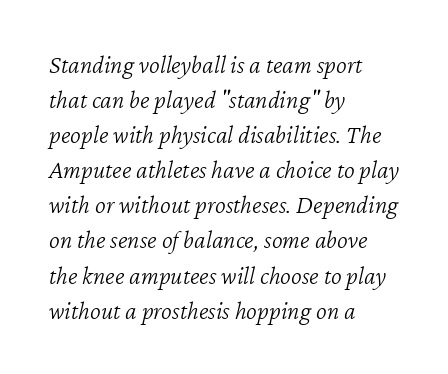
The image shows 26 px text type, italic (leaning right); set left-aligned, normal line spacing (1.35x), normal letter spacing, not underlined.
